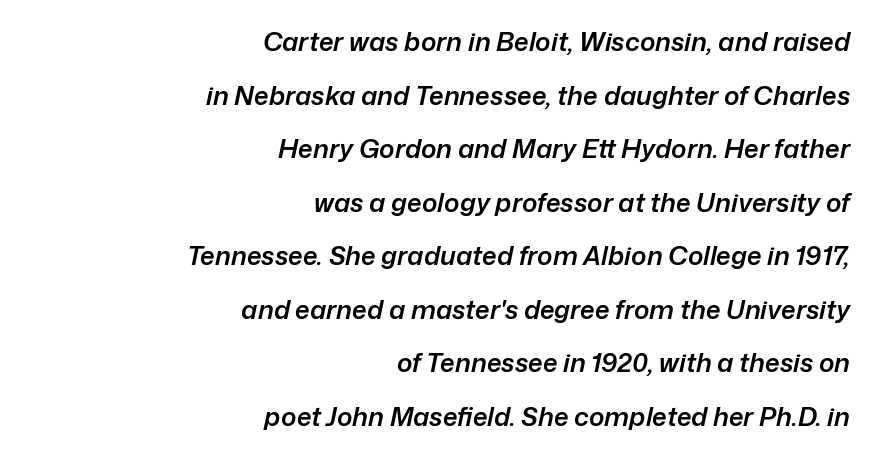
Is there much room between lines? Yes — plenty of vertical air separates them. The rendering uses a semibold face; strokes are thickened but not to full bold. Students, note that the glyphs here touch the page at normal intervals. The paragraph has a hard right edge and a soft left edge. Rule under the text: the space is simply empty. This is oblique type, the kind used for emphasis or titles.
